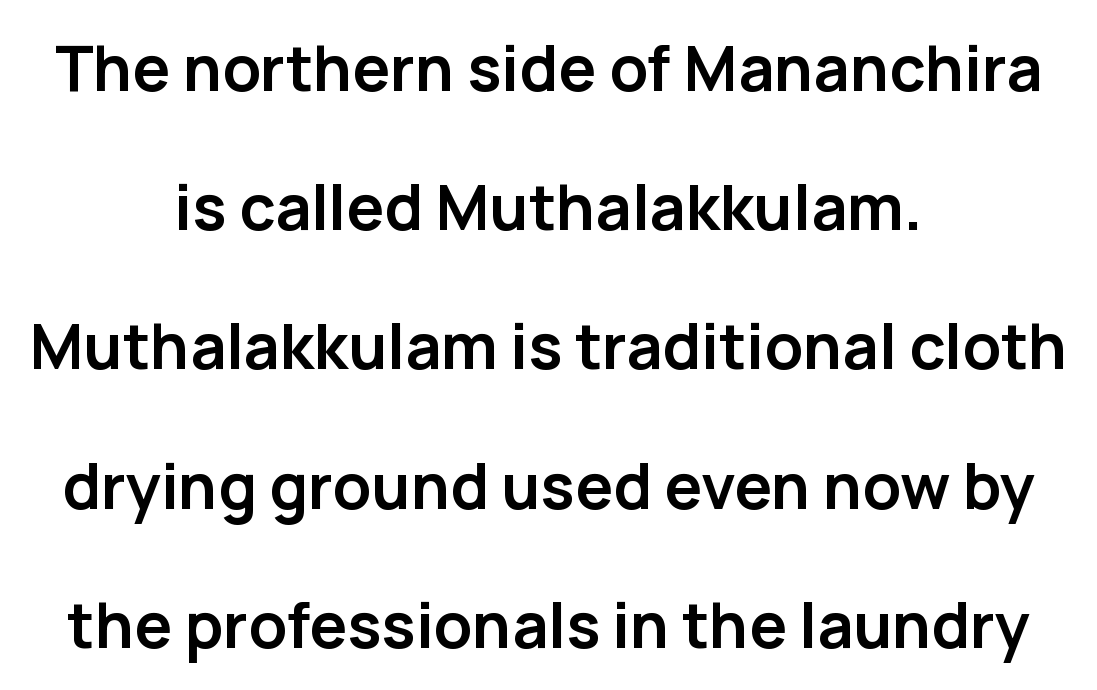
The image shows 63 px semibold sans-serif type, upright; set centered, loose line spacing (2.21x), normal letter spacing, not underlined; low stroke contrast and a medium x-height.
